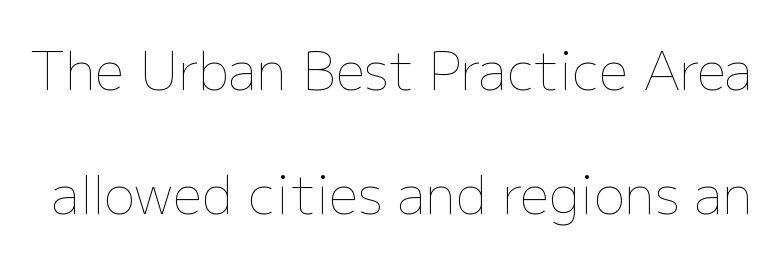
Q: Is the text bold? A: No.
Q: Is the text italic (slanted)? A: No, it is upright.
Q: Is the text underlined? A: No.
Q: Is the spacing between letters normal or unusually wide? A: Normal.
Q: Is the spacing between lines tight, normal or loose? A: Loose.
Q: Width (condensed, normal, or wide)? A: Normal.
Q: Stroke contrast? A: Low.
Q: x-height? A: Medium.
Q: Monospaced? A: No.
